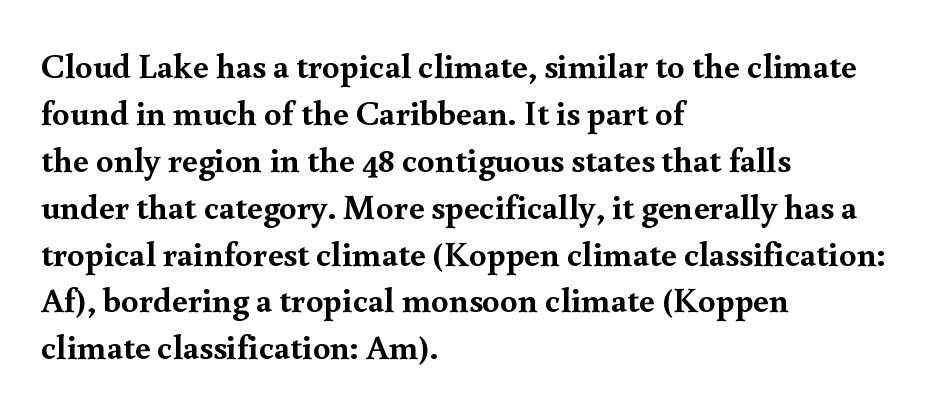
{"serif": "yes", "italic": "no", "bold": "yes", "weight": "semibold", "width": "normal", "x_height": "small", "monospaced": "no", "underline": "no", "align": "left", "line_spacing": "normal", "line_spacing_ratio": 1.34, "letter_spacing": "normal", "letter_spacing_em": 0.0, "glyph_px": 35}
